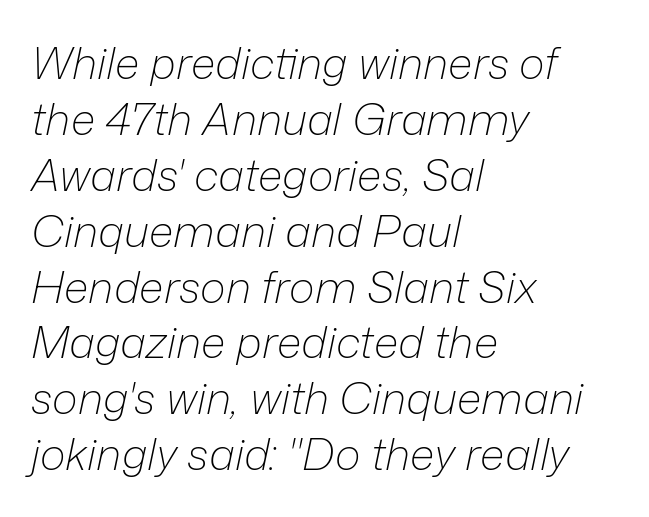
The horizontal fit of the characters is conventional and even. The axis of the letterforms is tilted away from vertical. Normally led — the rows are evenly, conventionally spaced. The cut favours lightness, reaching ordinary text weight at its darkest. Each row of text sits above clean, open space.
